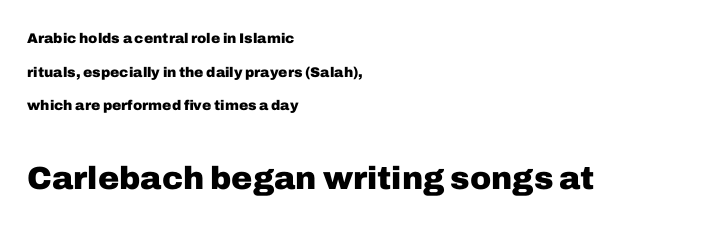
Between these two stacked blocks, the lower one wins on size. The typeface chosen for these lines omits serifs. Nobody touched the tracking dial on this one. Caption: bold face, heavy strokes. The rendering uses a large line-height, opening up the rows.
